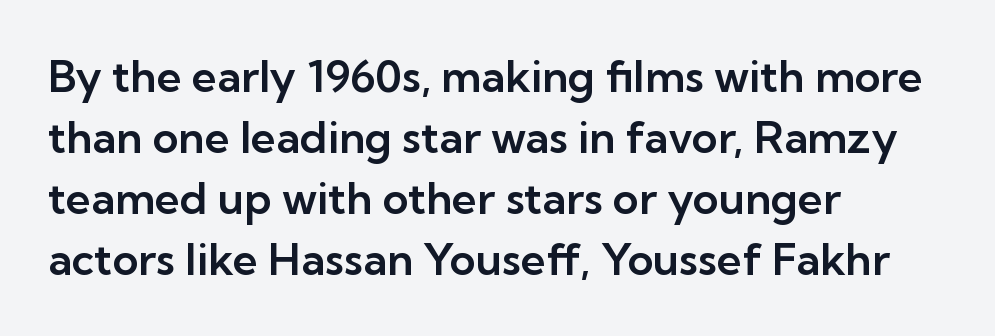
The glyphs in this specimen are sans serif. Bare-footed words on every line. Posture: upright roman. Does the copy run flush right? No — it runs flush left.
